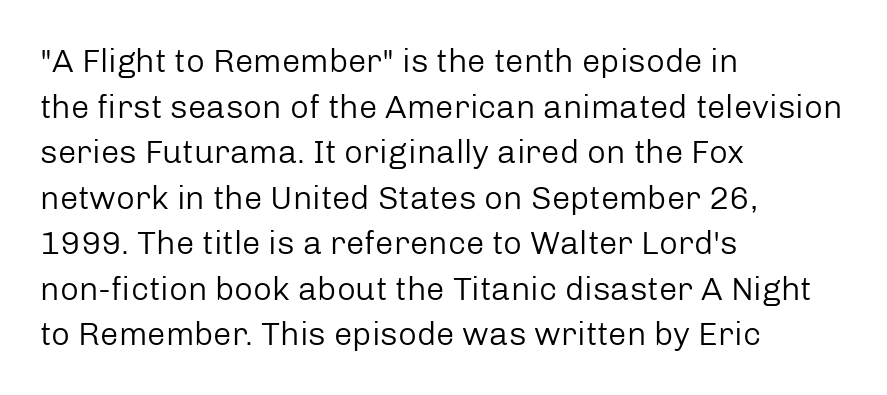
Q: Is the text bold? A: No.
Q: Is the text italic (slanted)? A: No, it is upright.
Q: Is the typeface a serif or a sans-serif typeface? A: Sans-serif.
Q: Is the text underlined? A: No.
Q: How is the paragraph aligned? A: Left-aligned.
Q: Is the spacing between letters normal or unusually wide? A: Normal.
Q: Is the spacing between lines tight, normal or loose? A: Normal.
Q: Width (condensed, normal, or wide)? A: Normal.
Q: Stroke contrast? A: Low.
Q: x-height? A: Medium.
Q: Monospaced? A: No.
